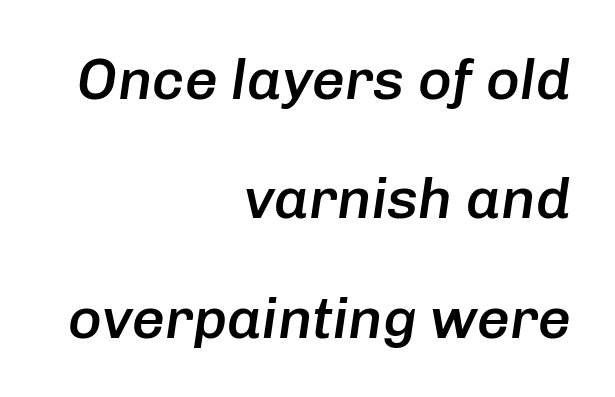
The foot of each line stays bare and open. The strokes are fattened partway — semibold, not bold. In terms of letterspacing, this is plain default setting. Spacing verdict: proportional, widths tailored to each character. Line ends are locked; line starts wander. The font's italic variant was chosen for this text.
